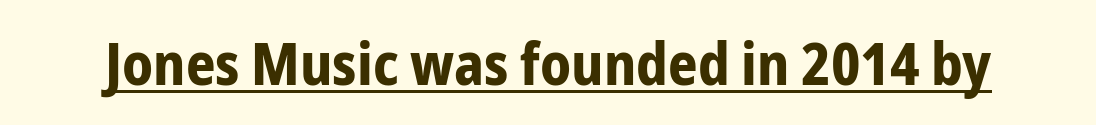
Q: Is the text bold? A: Yes.
Q: Is the text italic (slanted)? A: No, it is upright.
Q: Is the typeface a serif or a sans-serif typeface? A: Sans-serif.
Q: Is the text underlined? A: Yes.
Q: Is the spacing between letters normal or unusually wide? A: Normal.
Q: Width (condensed, normal, or wide)? A: Condensed.
Q: Stroke contrast? A: Low.
Q: x-height? A: Medium.
Q: Monospaced? A: No.
